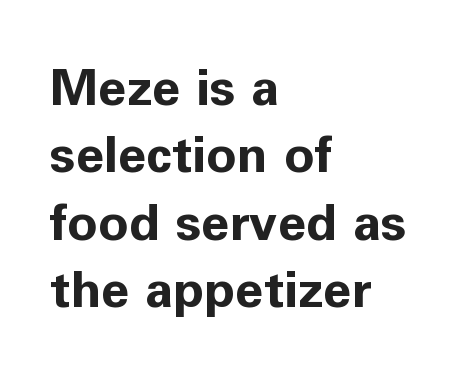
The image shows 51 px bold sans-serif type, upright; set left-aligned, normal line spacing (1.32x), normal letter spacing, not underlined; low stroke contrast and a medium x-height.
